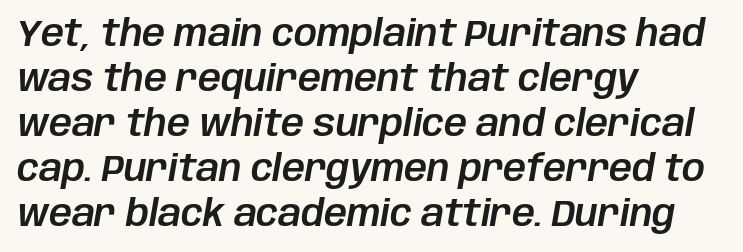
{"italic": "yes", "lean": "right", "slant_degrees": 10, "width": "normal", "stroke_contrast": "low", "x_height": "large", "monospaced": "no", "underline": "no", "align": "left", "line_spacing": "normal", "line_spacing_ratio": 1.25, "letter_spacing": "normal", "letter_spacing_em": 0.0, "glyph_px": 36}
